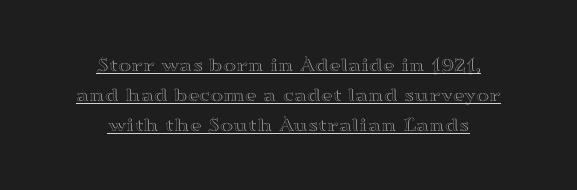
{"italic": "no", "underline": "yes", "align": "center", "line_spacing": "normal", "line_spacing_ratio": 1.5, "letter_spacing": "normal", "letter_spacing_em": 0.0, "glyph_px": 20}
